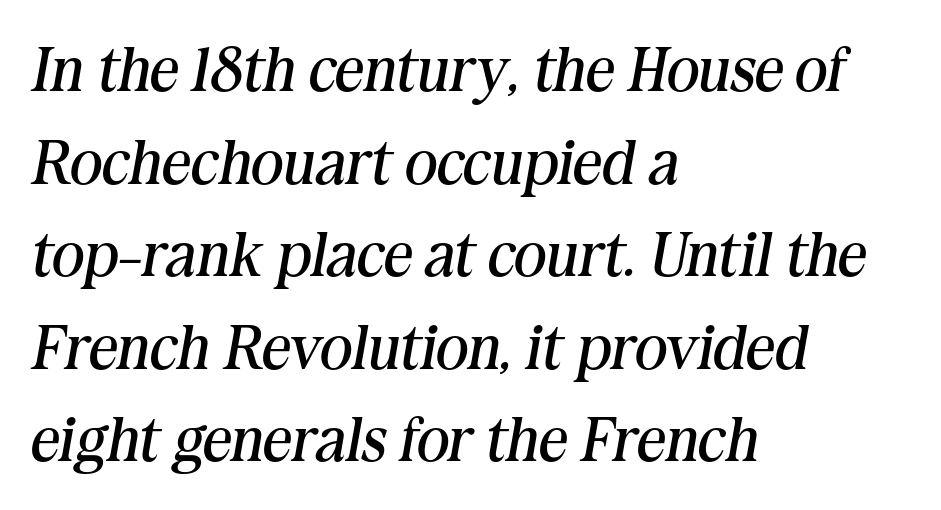
The image shows 63 px regular-weight serif type, italic (leaning right); set left-aligned, normal line spacing (1.47x), normal letter spacing, not underlined; medium stroke contrast and a medium x-height.
